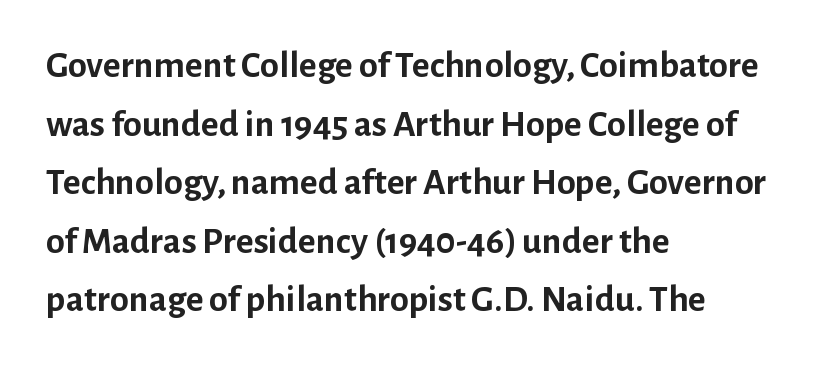
{"serif": "no", "italic": "no", "bold": "yes", "weight": "semibold", "width": "normal", "stroke_contrast": "low", "x_height": "medium", "monospaced": "no", "underline": "no", "align": "left", "line_spacing": "normal", "line_spacing_ratio": 1.54, "letter_spacing": "normal", "letter_spacing_em": 0.0, "glyph_px": 38}
